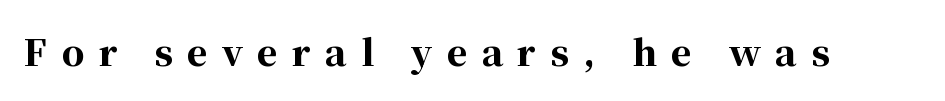
{"serif": "yes", "italic": "no", "bold": "yes", "weight": "bold", "width": "normal", "stroke_contrast": "high", "x_height": "medium", "monospaced": "no", "underline": "no", "letter_spacing": "wide", "letter_spacing_em": 0.39, "glyph_px": 36}
